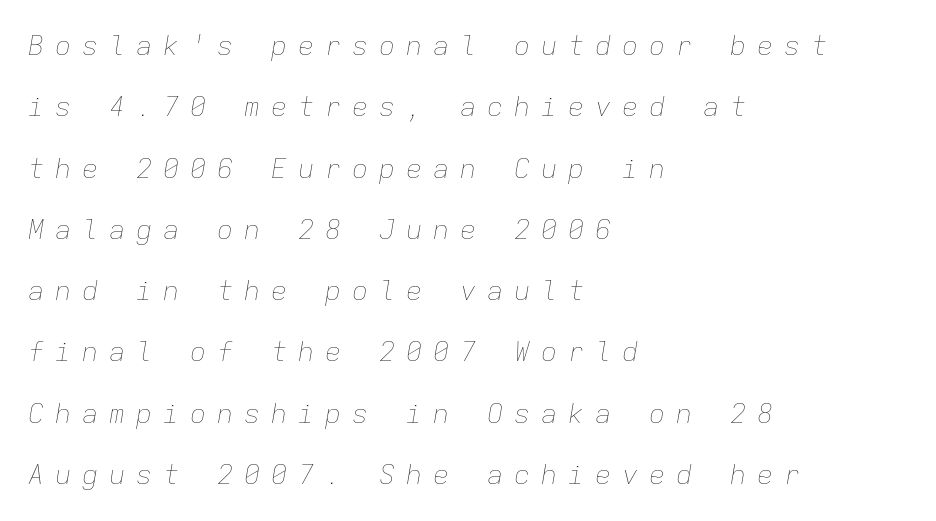
Q: Is the text bold? A: No.
Q: Is the text italic (slanted)? A: Yes, it leans right by about 9 degrees.
Q: Is the text underlined? A: No.
Q: How is the paragraph aligned? A: Left-aligned.
Q: Is the spacing between letters normal or unusually wide? A: Unusually wide.
Q: Is the spacing between lines tight, normal or loose? A: Loose.
